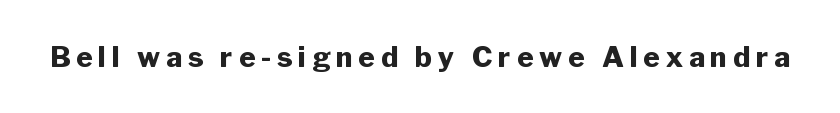
{"serif": "no", "italic": "no", "bold": "yes", "weight": "heavy", "width": "normal", "stroke_contrast": "low", "x_height": "medium", "monospaced": "no", "underline": "no", "letter_spacing": "wide", "letter_spacing_em": 0.21, "glyph_px": 28}
